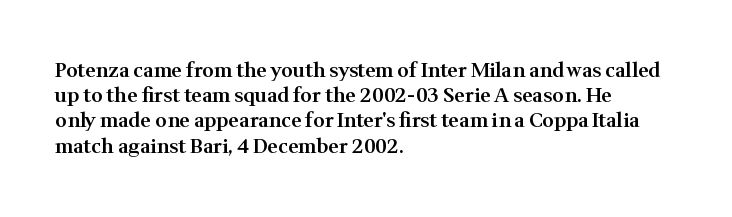
Q: Is the text bold? A: Semi-bold.
Q: Is the text italic (slanted)? A: No, it is upright.
Q: Is the text underlined? A: No.
Q: How is the paragraph aligned? A: Left-aligned.
Q: Is the spacing between letters normal or unusually wide? A: Normal.
Q: Is the spacing between lines tight, normal or loose? A: Normal.
